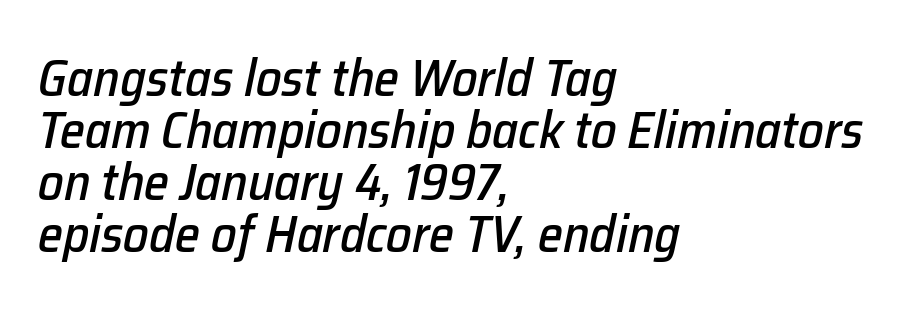
Q: Is the text italic (slanted)? A: Yes, it leans right by about 12 degrees.
Q: Is the text underlined? A: No.
Q: How is the paragraph aligned? A: Left-aligned.
Q: Is the spacing between letters normal or unusually wide? A: Normal.
Q: Is the spacing between lines tight, normal or loose? A: Tight.
Q: Width (condensed, normal, or wide)? A: Normal.
Q: Stroke contrast? A: Low.
Q: x-height? A: Medium.
Q: Monospaced? A: No.
